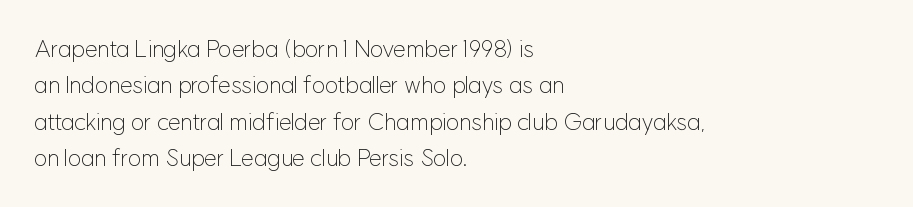
Compared with typical paragraphs, the rows here are spaced about the same. The letterforms sit at book weight or below. Ascenders rise straight up at ninety degrees. The lines are quadded left. Check the space under the baseline: it is left empty. Tracking value appears to be zero — textbook default spacing.
